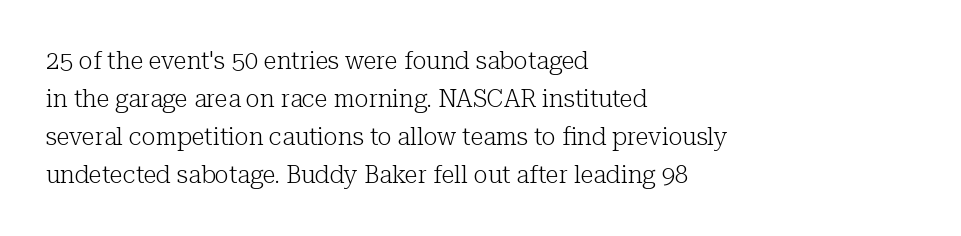
The image shows 24 px text type, upright; set left-aligned, normal line spacing (1.59x), normal letter spacing, not underlined.
